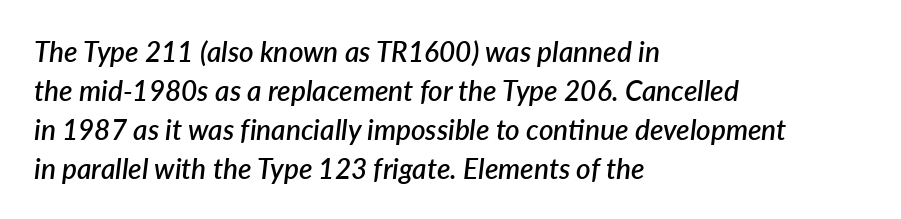
The image shows 28 px semibold type, italic (leaning right); set left-aligned, normal line spacing (1.39x), normal letter spacing, not underlined; low stroke contrast and a medium x-height.
